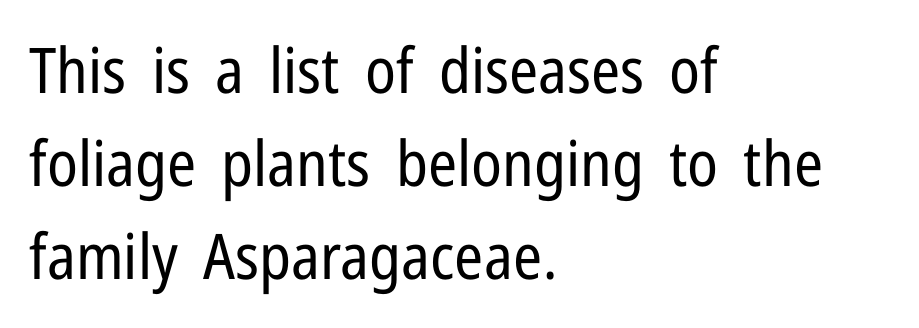
{"serif": "no", "italic": "no", "bold": "no", "weight": "regular", "width": "condensed", "stroke_contrast": "low", "x_height": "medium", "monospaced": "no", "underline": "no", "align": "left", "line_spacing": "normal", "line_spacing_ratio": 1.48, "letter_spacing": "normal", "letter_spacing_em": 0.0, "glyph_px": 63}
